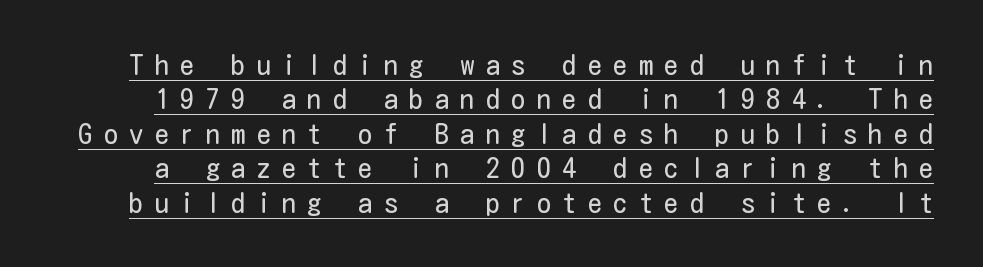
Q: Is the text bold? A: No.
Q: Is the text italic (slanted)? A: No, it is upright.
Q: Is the typeface a serif or a sans-serif typeface? A: Sans-serif.
Q: Is the text underlined? A: Yes.
Q: Is the spacing between letters normal or unusually wide? A: Unusually wide.
Q: Width (condensed, normal, or wide)? A: Condensed.
Q: Stroke contrast? A: Low.
Q: x-height? A: Medium.
